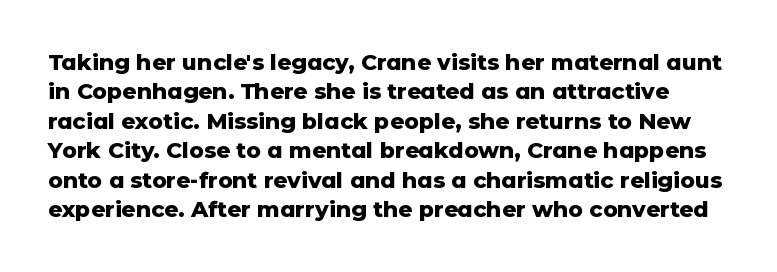
The image shows 22 px bold type, upright; set normal line spacing (1.34x), normal letter spacing, not underlined.
